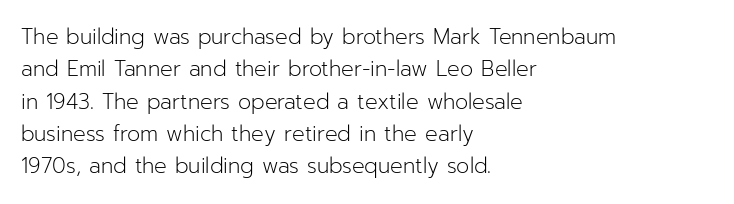
{"italic": "no", "bold": "no", "underline": "no", "align": "left", "line_spacing": "normal", "line_spacing_ratio": 1.54, "letter_spacing": "normal", "letter_spacing_em": 0.0, "glyph_px": 21}
